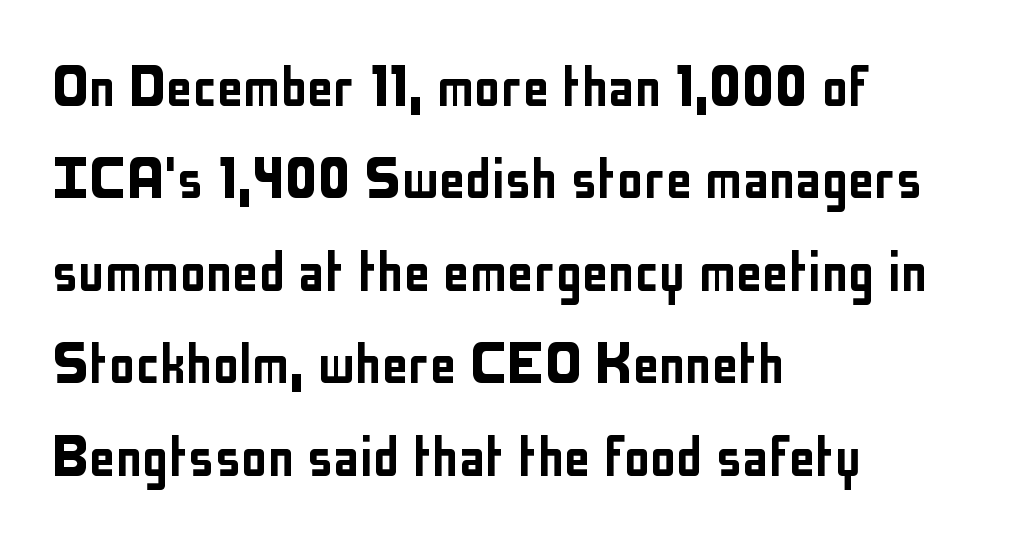
The lines sit at an ordinary, default distance from one another. The face used here is proportionally spaced, like ordinary book or web type. Characters follow at the spacing the type designer built in. Type without underlining.
